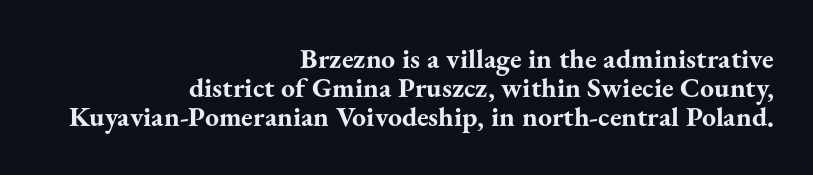
Reading down the column, the eye jumps only a short way to each next line. Decoration check: the copy has no underline. Visually the block forms a straight wall on the right and a jagged coastline on the left. The specimen reads as upright at a glance. Note: serifs present on the glyphs.
